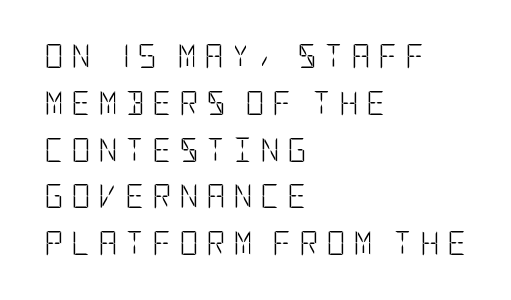
Honestly, the letter spacing is so wide it's the main thing you notice. The paragraph has a hard left edge and a soft right edge. Leading: increased. The strip under each line holds only bare page. Does the lettering tilt? It doesn't — this is upright. This is not heavy type; no bold has been used.
